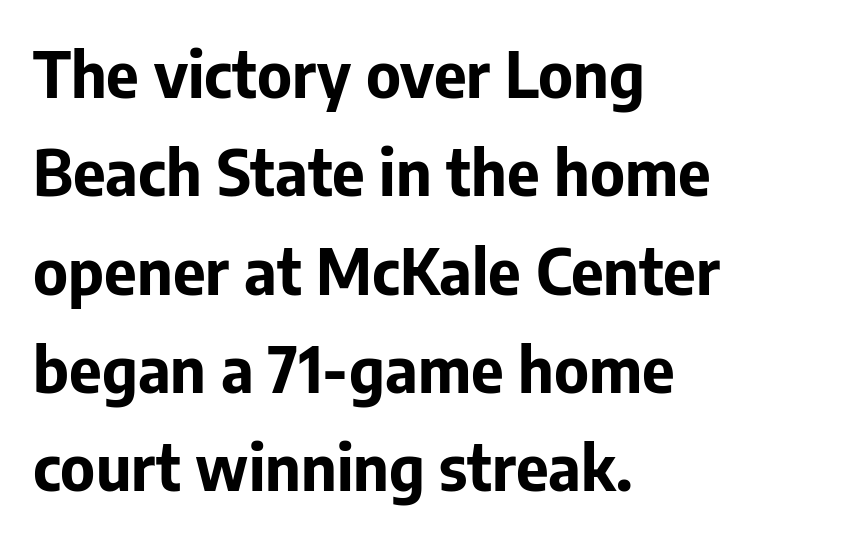
{"serif": "no", "italic": "no", "bold": "yes", "weight": "bold", "width": "normal", "stroke_contrast": "low", "x_height": "medium", "monospaced": "no", "underline": "no", "align": "left", "line_spacing": "normal", "line_spacing_ratio": 1.56, "letter_spacing": "normal", "letter_spacing_em": 0.0, "glyph_px": 63}
